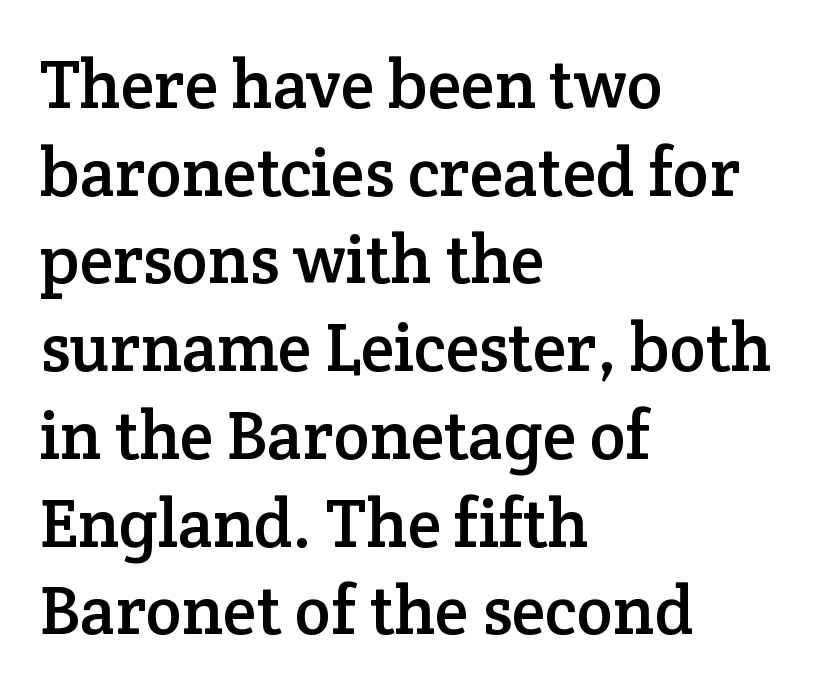
Q: Is the text italic (slanted)? A: No, it is upright.
Q: Is the typeface a serif or a sans-serif typeface? A: Serif.
Q: Is the text underlined? A: No.
Q: How is the paragraph aligned? A: Left-aligned.
Q: Is the spacing between letters normal or unusually wide? A: Normal.
Q: Is the spacing between lines tight, normal or loose? A: Normal.
Q: Width (condensed, normal, or wide)? A: Normal.
Q: Stroke contrast? A: Low.
Q: x-height? A: Medium.
Q: Monospaced? A: No.
